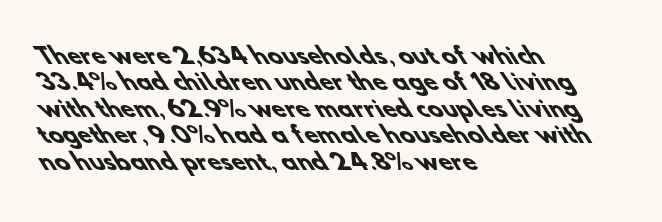
The image shows 22 px bold type; set left-aligned, line spacing 1.2x, normal letter spacing, not underlined.
